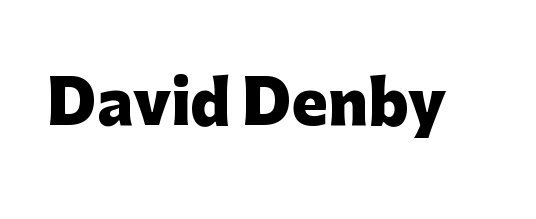
The image shows 59 px heavy sans-serif type, upright; set normal letter spacing, not underlined; low stroke contrast and a medium x-height.
